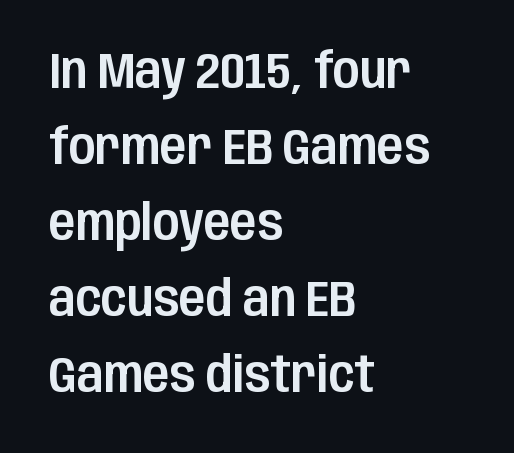
Q: Is the text italic (slanted)? A: No, it is upright.
Q: Is the typeface a serif or a sans-serif typeface? A: Sans-serif.
Q: Is the text underlined? A: No.
Q: How is the paragraph aligned? A: Left-aligned.
Q: Is the spacing between letters normal or unusually wide? A: Normal.
Q: Is the spacing between lines tight, normal or loose? A: Normal.
Q: Width (condensed, normal, or wide)? A: Condensed.
Q: Stroke contrast? A: Low.
Q: x-height? A: Large.
Q: Monospaced? A: No.
